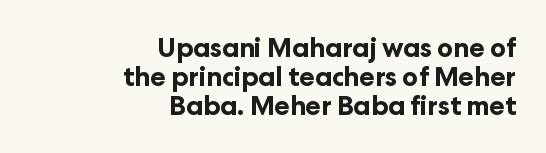
{"italic": "no", "bold": "yes", "underline": "no", "align": "right", "line_spacing": "tight", "line_spacing_ratio": 1.12, "letter_spacing": "normal", "letter_spacing_em": 0.0, "glyph_px": 26}
